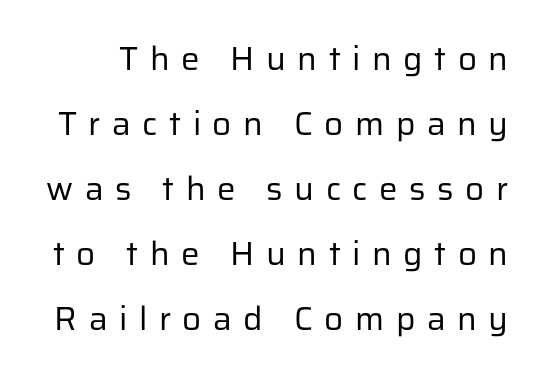
The image shows 33 px regular-weight sans-serif type, upright; set loose line spacing (1.97x), unusually wide letter spacing (+0.35 em), not underlined; low stroke contrast and a medium x-height.
